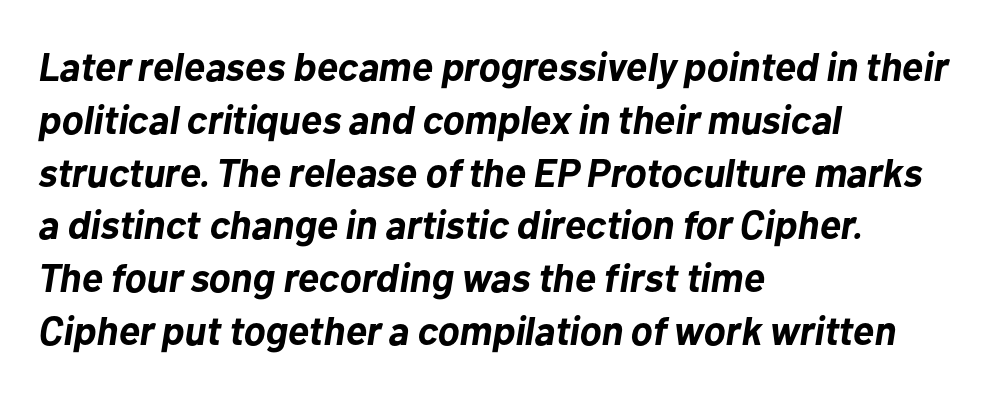
The image shows 40 px bold type, italic (leaning right); set left-aligned, normal line spacing (1.32x), normal letter spacing, not underlined; low stroke contrast and a medium x-height.
